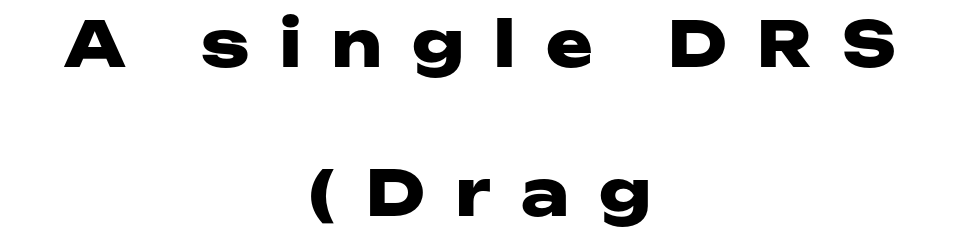
The rendering uses natural spacing where letterforms have individual widths. Observe the wide spacing: letters keep a clear distance from each other. A student would call this center alignment; a typographer would say set centered. No italicization has been applied; the sample stays upright.
